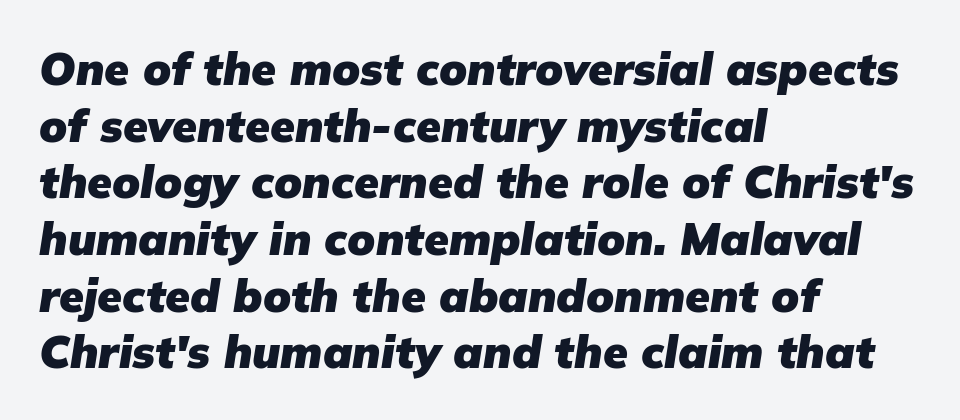
{"italic": "yes", "lean": "right", "slant_degrees": 9, "bold": "yes", "weight": "heavy", "width": "normal", "stroke_contrast": "low", "x_height": "medium", "monospaced": "no", "underline": "no", "align": "left", "line_spacing": "normal", "line_spacing_ratio": 1.26, "letter_spacing": "normal", "letter_spacing_em": 0.0, "glyph_px": 45}
